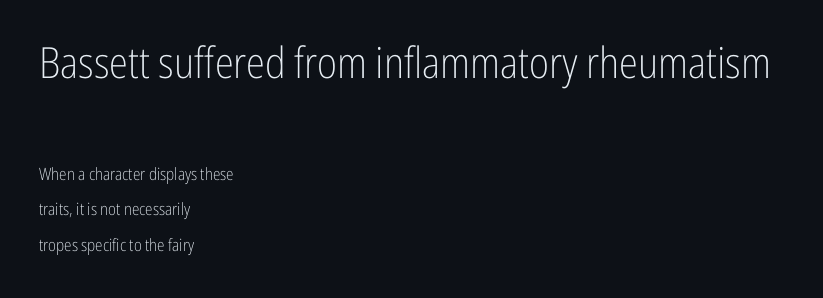
{"serif": "no", "italic": "no", "bold": "no", "weight": "light", "width": "condensed", "stroke_contrast": "low", "x_height": "medium", "monospaced": "no", "underline": "no", "align": "left", "line_spacing": "loose", "line_spacing_ratio": 2.1, "letter_spacing": "normal", "letter_spacing_em": 0.0, "larger_block": "first", "size_ratio": 2.53, "glyph_px": 43}
